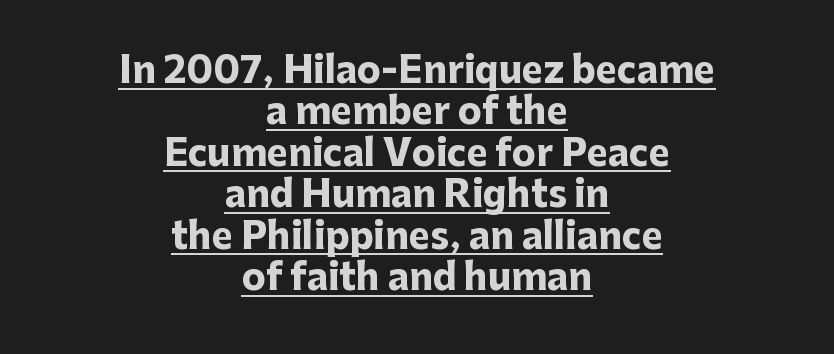
{"serif": "no", "italic": "no", "bold": "yes", "weight": "heavy", "width": "normal", "stroke_contrast": "low", "x_height": "medium", "monospaced": "no", "underline": "yes", "align": "center", "line_spacing": "tight", "line_spacing_ratio": 1.15, "letter_spacing": "normal", "letter_spacing_em": 0.0, "glyph_px": 36}
